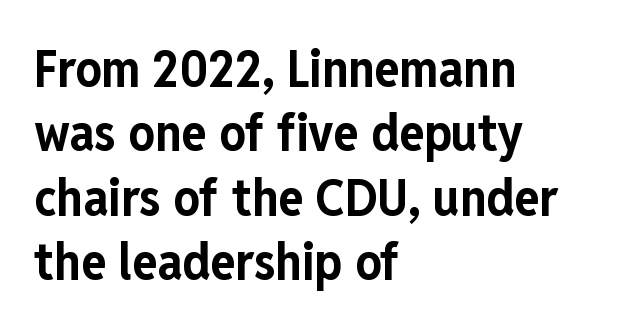
The rendering keeps characters at their native spacing. Are there feet on the stems? There aren't — it's a sans. A student would call this left alignment; a typographer would say flush left, rag right. This rendering features lettering with no underline. The rendering uses a bold face; every stroke is thick and dark. Tall strokes in this sample are plumb rather than angled.
